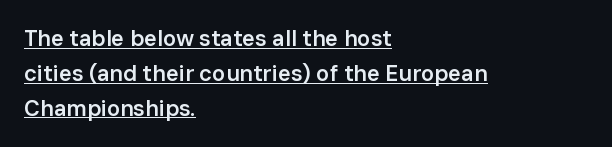
Q: Is the text bold? A: Semi-bold.
Q: Is the text italic (slanted)? A: No, it is upright.
Q: Is the text underlined? A: Yes.
Q: How is the paragraph aligned? A: Left-aligned.
Q: Is the spacing between letters normal or unusually wide? A: Normal.
Q: Is the spacing between lines tight, normal or loose? A: Normal.
